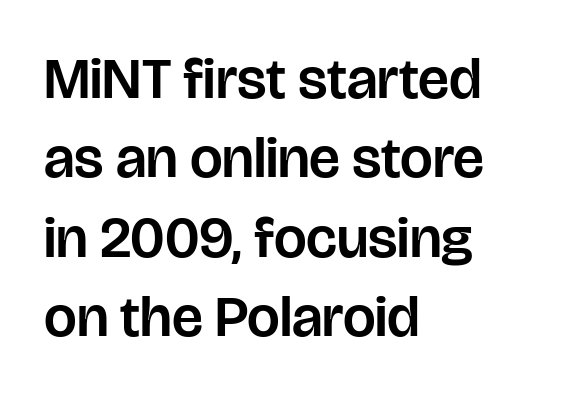
Q: Is the text italic (slanted)? A: No, it is upright.
Q: Is the typeface a serif or a sans-serif typeface? A: Sans-serif.
Q: Is the text underlined? A: No.
Q: How is the paragraph aligned? A: Left-aligned.
Q: Is the spacing between letters normal or unusually wide? A: Normal.
Q: Is the spacing between lines tight, normal or loose? A: Normal.
Q: Width (condensed, normal, or wide)? A: Normal.
Q: Stroke contrast? A: Low.
Q: x-height? A: Large.
Q: Monospaced? A: No.
